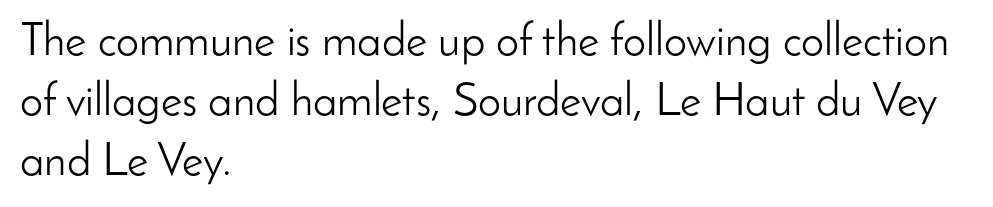
The type is set solid horizontally, with unmodified tracking. Is this a sans? Yes — the strokes have no serifs. Casual observation: everything's shoved over to the left. Letters have the restrained weight of plain body copy at most. Ordinary non-slanted type is in use.
